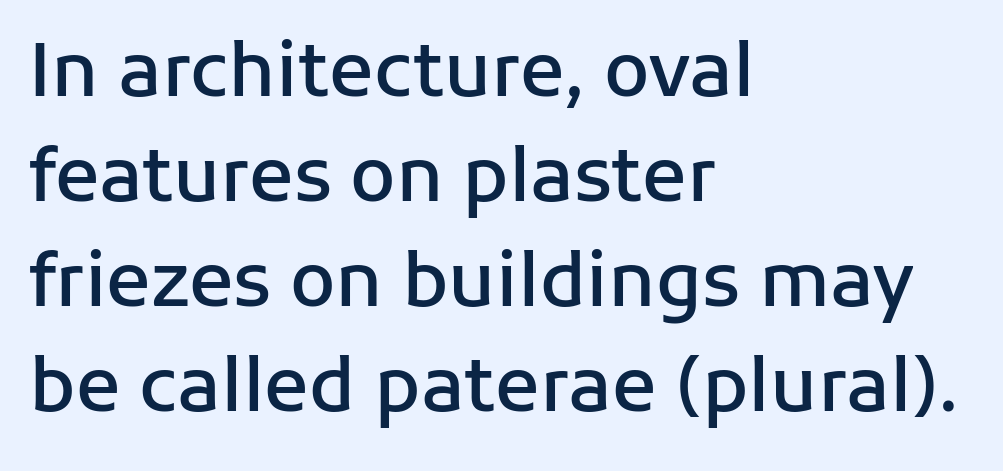
{"serif": "no", "italic": "no", "bold": "semi", "weight": "semibold", "width": "normal", "stroke_contrast": "low", "x_height": "medium", "monospaced": "no", "underline": "no", "align": "left", "line_spacing": "normal", "line_spacing_ratio": 1.42, "letter_spacing": "normal", "letter_spacing_em": 0.0, "glyph_px": 74}
